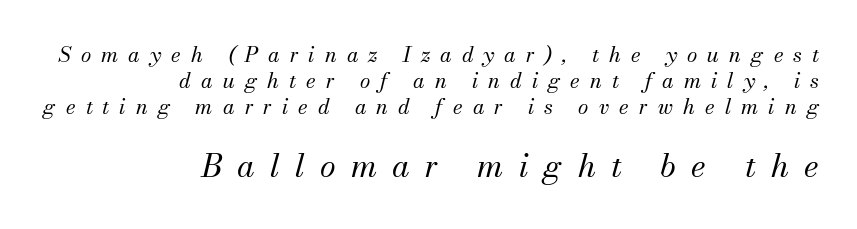
The face used here is proportionally spaced, like ordinary book or web type. Tall strokes in this sample are angled rather than plumb. The letterforms sit at book weight or below. Tracking here is generous; glyphs stand well apart from one another. Visually the block forms a straight wall on the right and a jagged coastline on the left.
